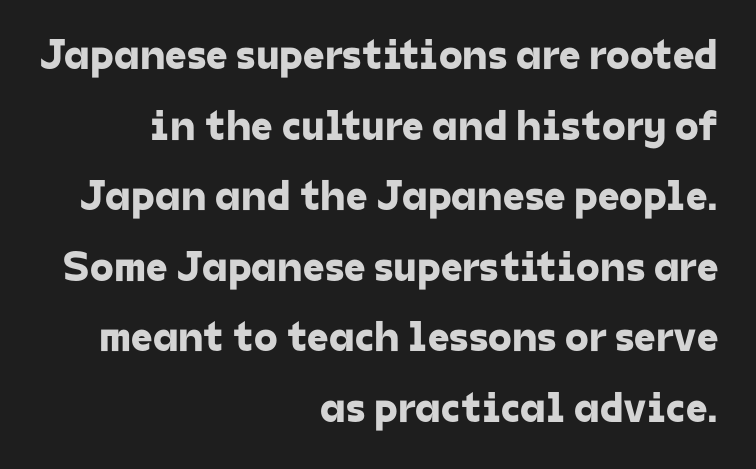
Do the characters align in a grid? No, the font is proportional. Students, note that the glyphs here touch the page at normal intervals. Visually the block forms a straight wall on the right and a jagged coastline on the left. Interline gaps are of average width in this sample. The specimen omits any rule beneath the text block's lines. I'd call this a sans setting — the letters go barefoot.
